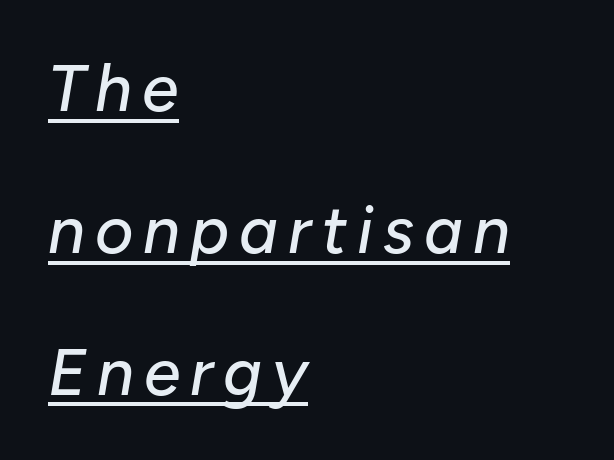
Caption: lettering with a line underneath. Line starts are locked; line ends wander. Is there much room between lines? Yes — plenty of vertical air separates them. The letters advance in unequal steps, a hallmark of proportional type. Designer's note — italics engaged.
